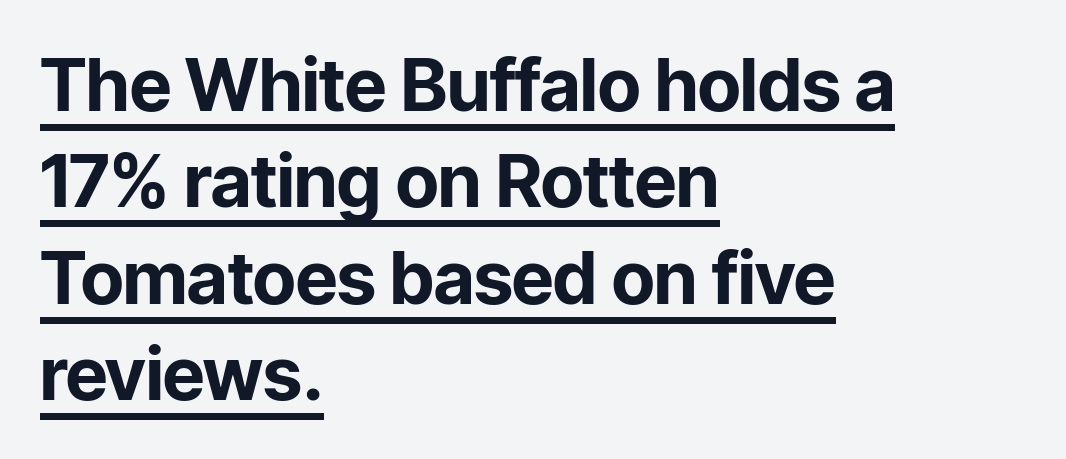
The leading is moderate, giving the passage an even texture. What decoration does the sample have? An underline. Notice how the stems are strictly vertical — no italics here. Typographic density is high because the face is bold.
